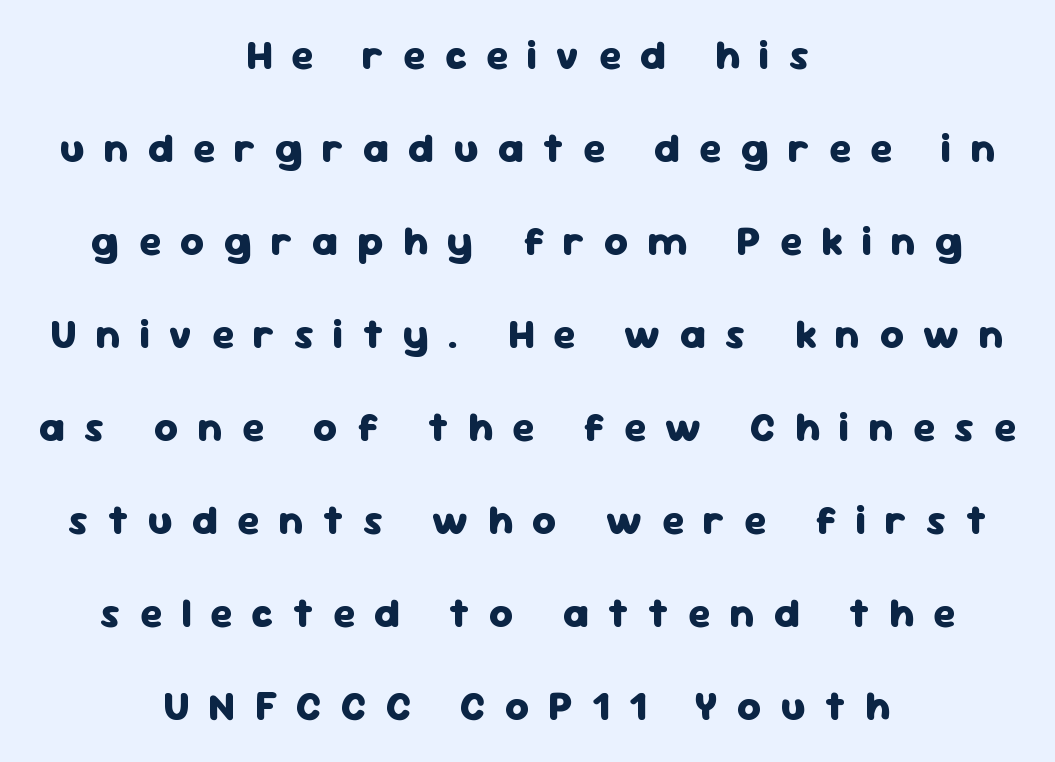
The image shows 41 px heavy sans-serif type, upright; set centered, loose line spacing (2.27x), unusually wide letter spacing (+0.47 em), not underlined; low stroke contrast and a medium x-height.
